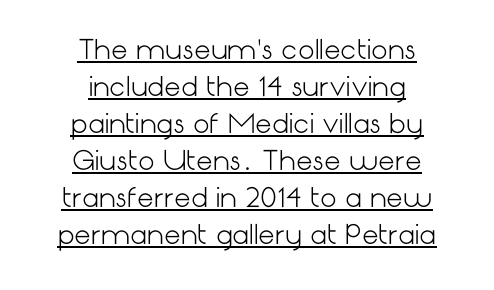
Q: Is the text bold? A: No.
Q: Is the text italic (slanted)? A: No, it is upright.
Q: Is the text underlined? A: Yes.
Q: How is the paragraph aligned? A: Centered.
Q: Is the spacing between letters normal or unusually wide? A: Normal.
Q: Is the spacing between lines tight, normal or loose? A: Normal.
